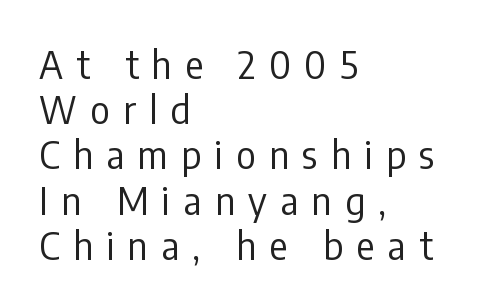
Character widths vary here, with narrow letters taking less room than wide ones. The typesetter chose a ragged-right arrangement here. Does the type have serifs? No, each stem ends abruptly. Letters have the restrained weight of plain body copy at most. Designer's note — italics off, roman on. Inter-character spacing is expanded well beyond the font's built-in metrics.
